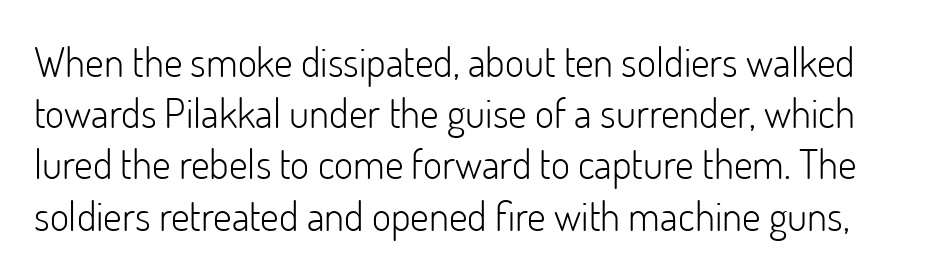
The image shows 41 px light sans-serif type, upright; set normal line spacing (1.25x), normal letter spacing, not underlined; low stroke contrast and a small x-height.
